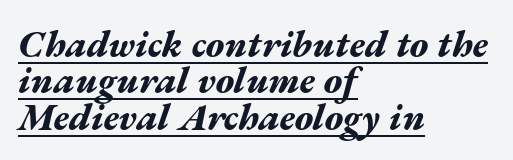
Descenders here cross a horizontal rule under the line. Nothing unusual about the tracking: characters are spaced as the font intends. The rendering uses natural spacing where letterforms have individual widths. As a designer I'd log this as weight 700, bold.
